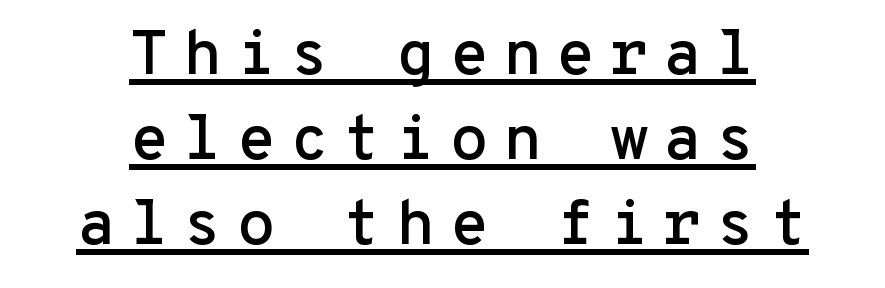
{"serif": "no", "italic": "no", "width": "normal", "stroke_contrast": "low", "x_height": "medium", "monospaced": "yes", "underline": "yes", "align": "center", "line_spacing": "normal", "line_spacing_ratio": 1.35, "letter_spacing": "wide", "letter_spacing_em": 0.23, "glyph_px": 63}
